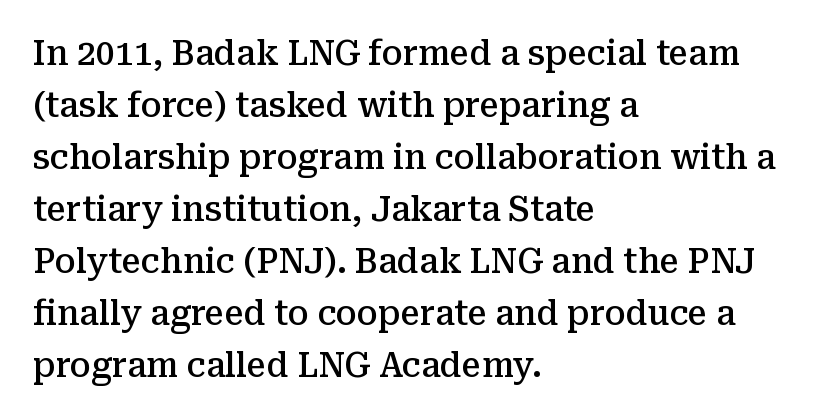
The image shows 34 px semibold serif type, upright; set left-aligned, normal line spacing (1.53x), normal letter spacing, not underlined; medium stroke contrast and a medium x-height.
